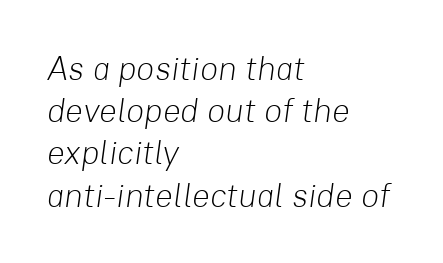
The rows are spaced the way most documents space them. Designer's note — italics engaged. Decoration check: the copy has no underline. The rag falls on the right side of this text block. You could call the tracking neutral — neither tight nor loose. This sample has the flowing, uneven cadence of proportional lettering.
